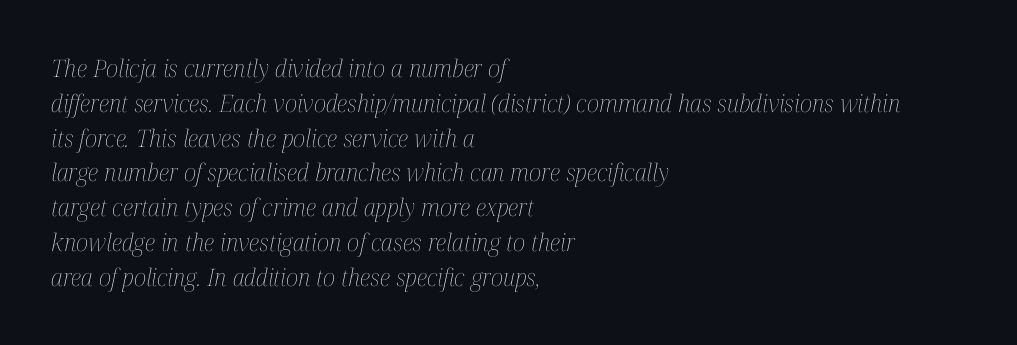
Q: Is the text bold? A: No.
Q: Is the text italic (slanted)? A: Yes, it leans right by about 12 degrees.
Q: Is the text underlined? A: No.
Q: How is the paragraph aligned? A: Left-aligned.
Q: Is the spacing between letters normal or unusually wide? A: Normal.
Q: Is the spacing between lines tight, normal or loose? A: Normal.
